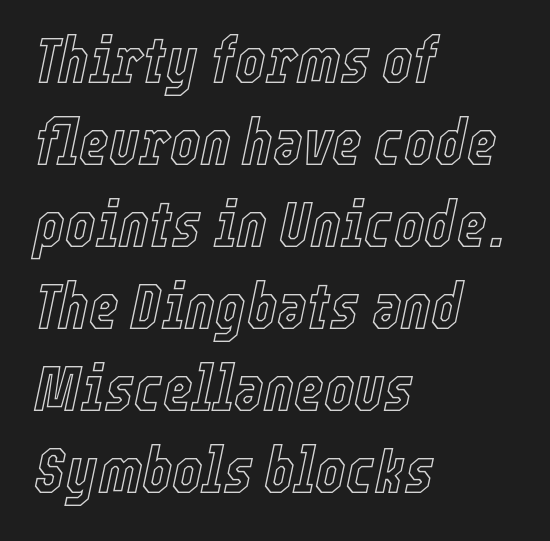
Q: Is the text italic (slanted)? A: Yes, it leans right by about 12 degrees.
Q: Is the text underlined? A: No.
Q: How is the paragraph aligned? A: Left-aligned.
Q: Is the spacing between letters normal or unusually wide? A: Normal.
Q: Is the spacing between lines tight, normal or loose? A: Normal.
Q: Width (condensed, normal, or wide)? A: Condensed.
Q: x-height? A: Medium.
Q: Monospaced? A: No.
